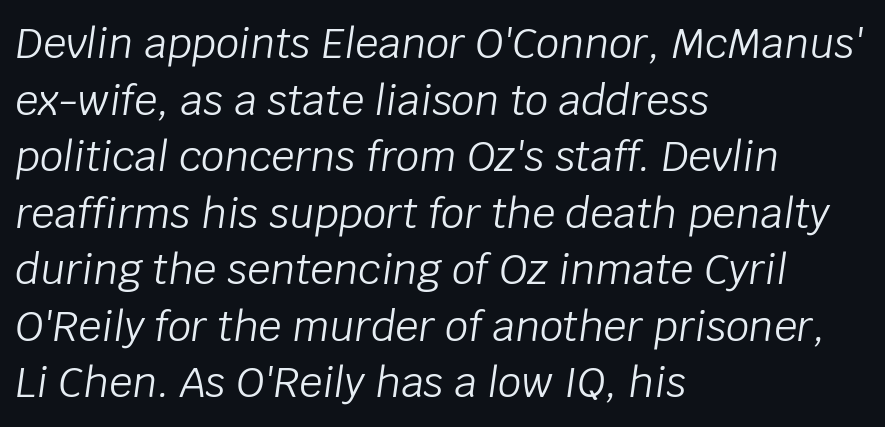
{"italic": "yes", "lean": "right", "slant_degrees": 8, "bold": "no", "weight": "light", "width": "normal", "stroke_contrast": "low", "x_height": "large", "monospaced": "no", "underline": "no", "align": "left", "line_spacing": "normal", "line_spacing_ratio": 1.38, "letter_spacing": "normal", "letter_spacing_em": 0.0, "glyph_px": 41}
